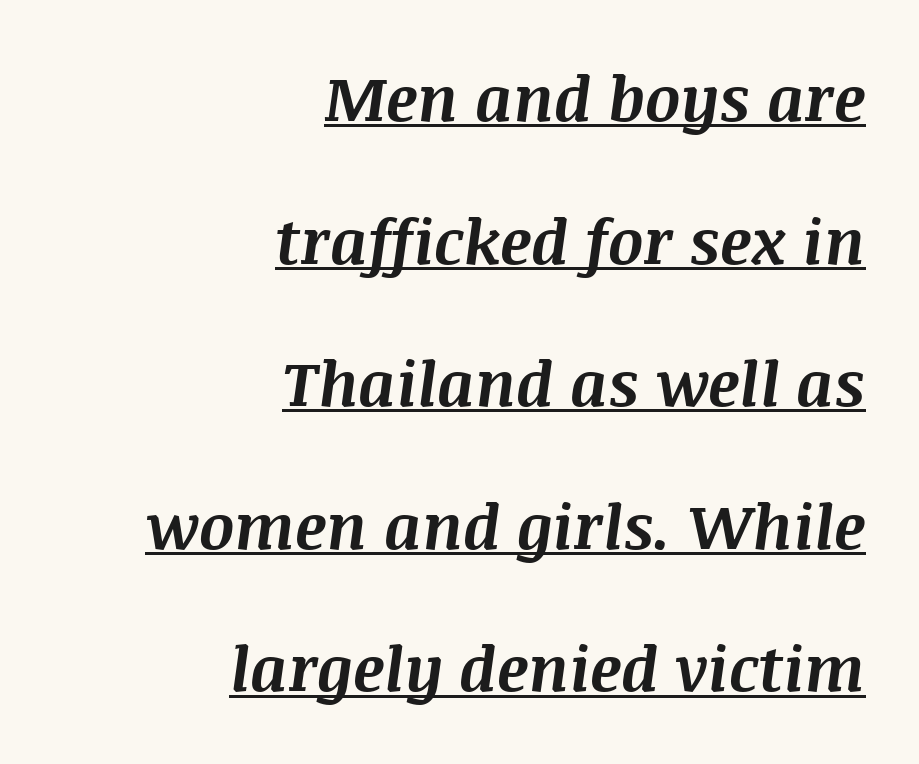
The image shows 62 px bold type, italic (leaning right); set right-aligned, loose line spacing (2.3x), normal letter spacing, underlined; medium stroke contrast and a large x-height.
